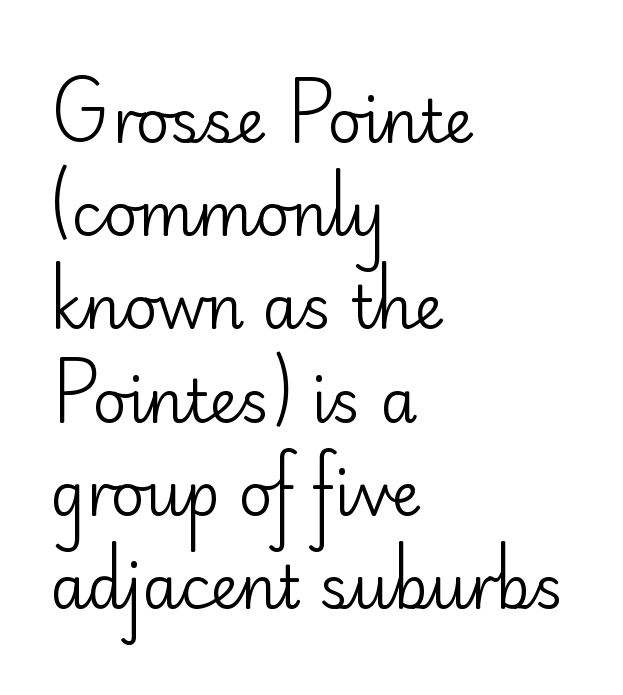
Q: Is the text bold? A: No.
Q: Is the text italic (slanted)? A: No, it is upright.
Q: Is the typeface a serif or a sans-serif typeface? A: Sans-serif.
Q: Is the text underlined? A: No.
Q: How is the paragraph aligned? A: Left-aligned.
Q: Is the spacing between letters normal or unusually wide? A: Normal.
Q: Is the spacing between lines tight, normal or loose? A: Normal.
Q: Width (condensed, normal, or wide)? A: Normal.
Q: Stroke contrast? A: Low.
Q: x-height? A: Small.
Q: Monospaced? A: No.
